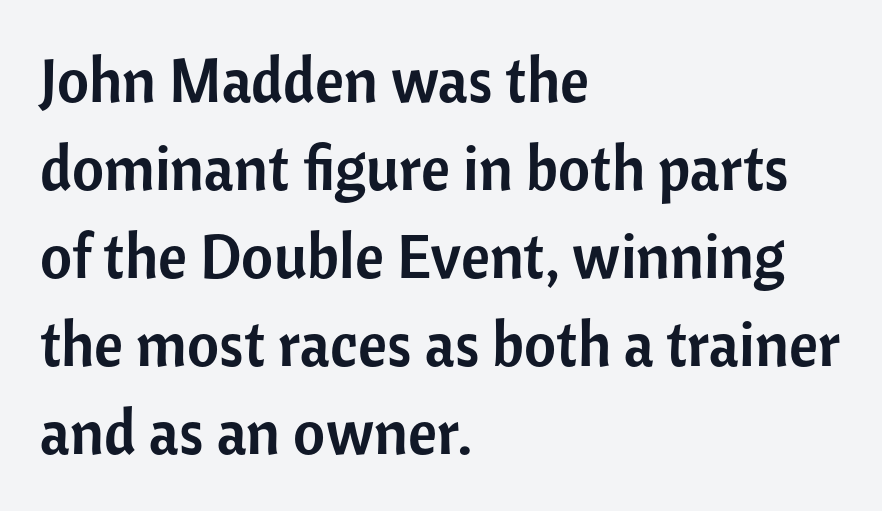
The image shows 62 px sans-serif type, upright; set left-aligned, normal line spacing (1.42x), normal letter spacing, not underlined; low stroke contrast and a medium x-height.
